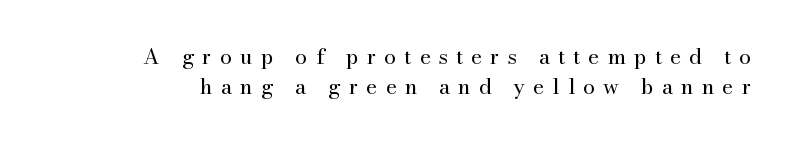
Q: Is the text bold? A: No.
Q: Is the text italic (slanted)? A: No, it is upright.
Q: Is the text underlined? A: No.
Q: Is the spacing between letters normal or unusually wide? A: Unusually wide.
Q: Is the spacing between lines tight, normal or loose? A: Normal.
